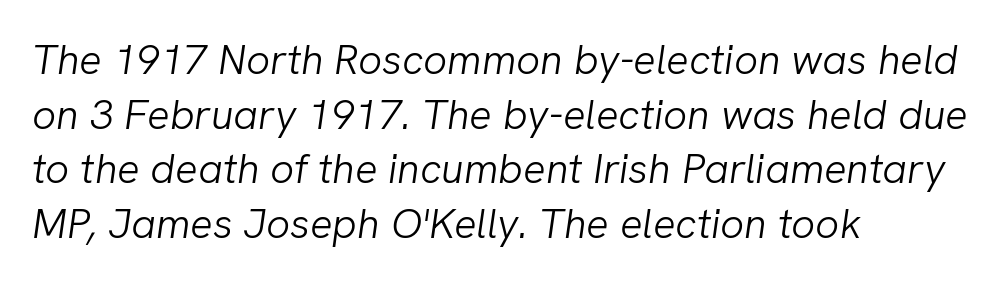
Q: Is the text bold? A: No.
Q: Is the text italic (slanted)? A: Yes, it leans right by about 8 degrees.
Q: Is the text underlined? A: No.
Q: How is the paragraph aligned? A: Left-aligned.
Q: Is the spacing between letters normal or unusually wide? A: Normal.
Q: Is the spacing between lines tight, normal or loose? A: Normal.
Q: Width (condensed, normal, or wide)? A: Normal.
Q: Stroke contrast? A: Low.
Q: x-height? A: Medium.
Q: Monospaced? A: No.
